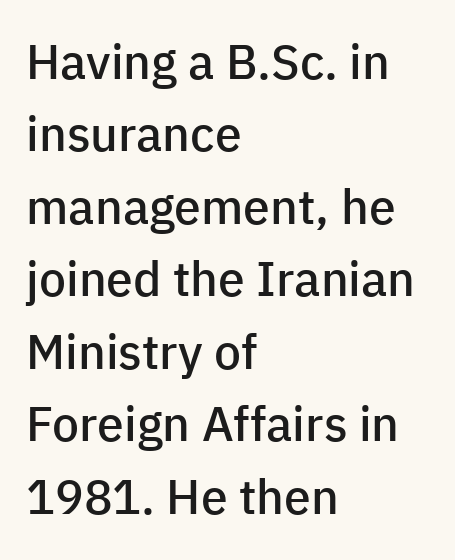
Q: Is the text bold? A: Semi-bold.
Q: Is the text italic (slanted)? A: No, it is upright.
Q: Is the typeface a serif or a sans-serif typeface? A: Sans-serif.
Q: Is the text underlined? A: No.
Q: How is the paragraph aligned? A: Left-aligned.
Q: Is the spacing between letters normal or unusually wide? A: Normal.
Q: Is the spacing between lines tight, normal or loose? A: Normal.
Q: Width (condensed, normal, or wide)? A: Normal.
Q: Stroke contrast? A: Low.
Q: x-height? A: Medium.
Q: Monospaced? A: No.
